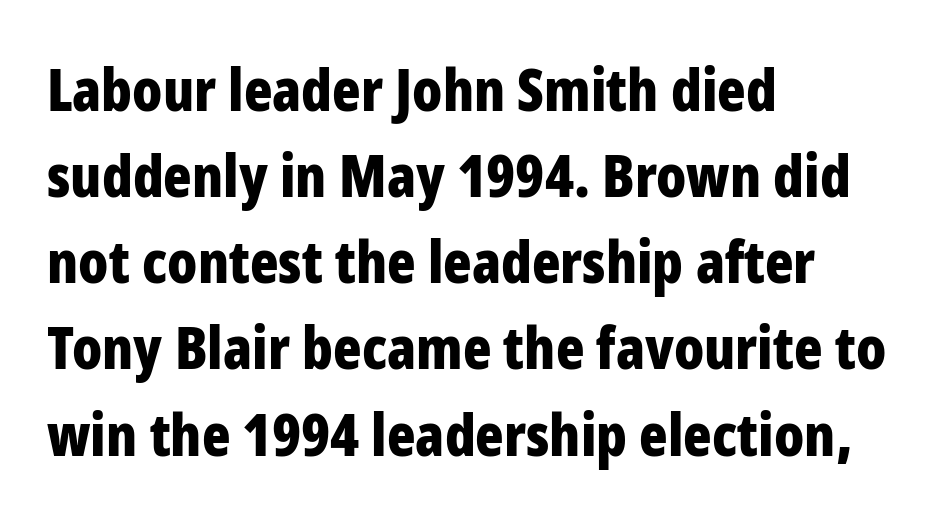
Leftover space on each line is placed entirely after the last word. Default kerning and tracking; the words read as compact shapes. A typesetter would call this proportional, since set widths differ per character. The glyphs in this specimen are sans serif. Reading down the column, the eye jumps a familiar distance to each next line.
